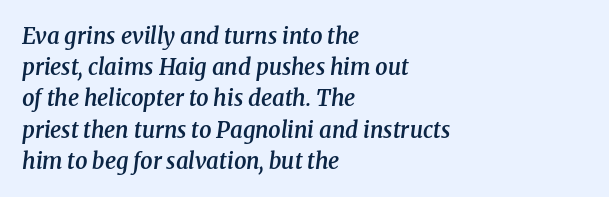
{"italic": "yes", "lean": "right", "slant_degrees": 8, "bold": "semi", "underline": "no", "align": "left", "line_spacing": "normal", "line_spacing_ratio": 1.42, "letter_spacing": "normal", "letter_spacing_em": 0.0, "glyph_px": 22}
